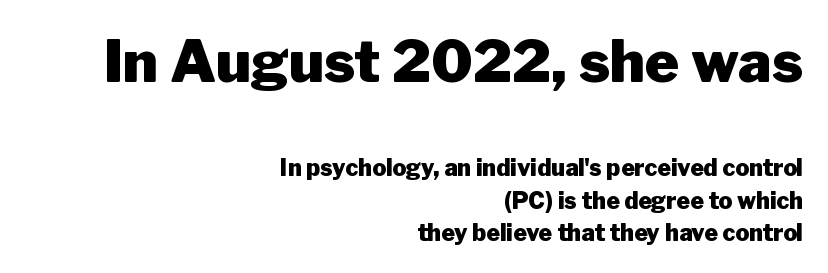
Q: Is the text bold? A: Yes.
Q: Is the text italic (slanted)? A: No, it is upright.
Q: Is the typeface a serif or a sans-serif typeface? A: Sans-serif.
Q: Is the text underlined? A: No.
Q: How is the paragraph aligned? A: Right-aligned.
Q: Is the spacing between letters normal or unusually wide? A: Normal.
Q: Is the spacing between lines tight, normal or loose? A: Normal.
Q: Which block of text is set in a larger size, the first (top) or the second (bottom)? A: The first (top) one.
Q: Width (condensed, normal, or wide)? A: Normal.
Q: Stroke contrast? A: Low.
Q: x-height? A: Medium.
Q: Monospaced? A: No.
